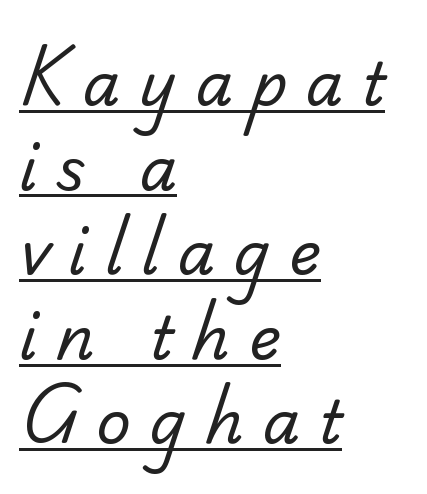
{"serif": "yes", "bold": "no", "weight": "regular", "width": "normal", "stroke_contrast": "low", "x_height": "small", "monospaced": "no", "underline": "yes", "align": "left", "line_spacing": "normal", "line_spacing_ratio": 1.41, "letter_spacing": "wide", "letter_spacing_em": 0.31, "glyph_px": 60}
